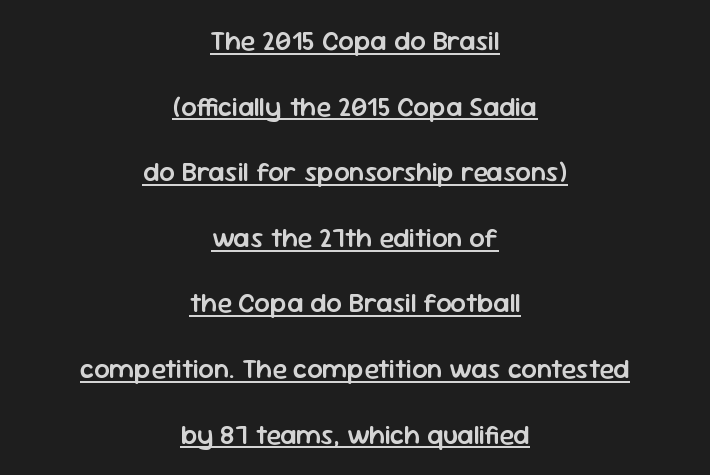
Q: Is the text bold? A: Semi-bold.
Q: Is the text italic (slanted)? A: No, it is upright.
Q: Is the text underlined? A: Yes.
Q: How is the paragraph aligned? A: Centered.
Q: Is the spacing between letters normal or unusually wide? A: Normal.
Q: Is the spacing between lines tight, normal or loose? A: Loose.
